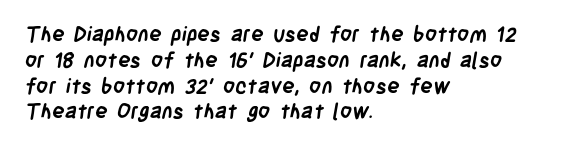
The paragraph has a hard left edge and a soft right edge. This sample uses plain, unmodified letter spacing. Quick note: underline off. Strong, thick strokes mark this as bold type.
